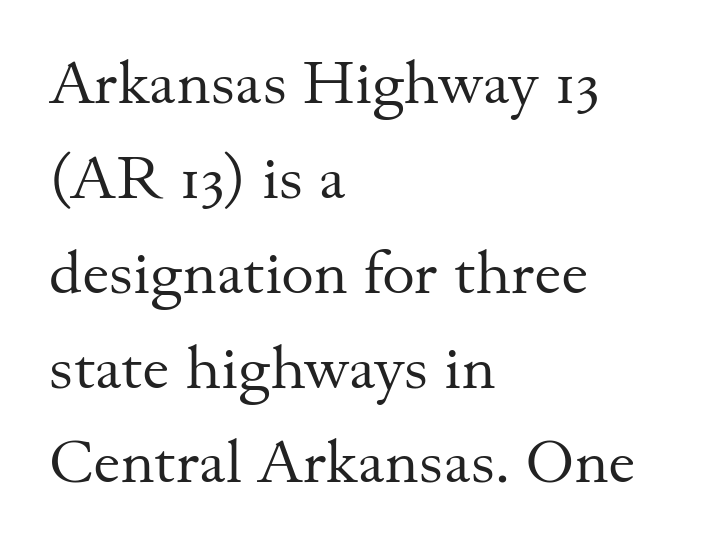
{"serif": "yes", "italic": "no", "bold": "no", "weight": "regular", "width": "normal", "stroke_contrast": "medium", "x_height": "small", "monospaced": "no", "underline": "no", "align": "left", "line_spacing": "normal", "line_spacing_ratio": 1.53, "letter_spacing": "normal", "letter_spacing_em": 0.0, "glyph_px": 62}
